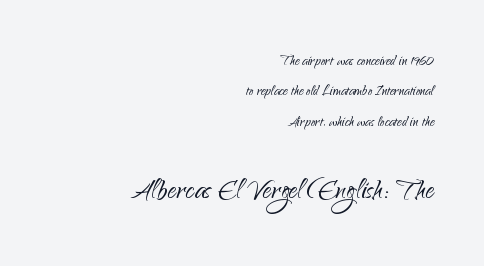
Q: Is the text bold? A: No.
Q: Is the text italic (slanted)? A: Yes.
Q: Is the typeface a serif or a sans-serif typeface? A: Sans-serif.
Q: Is the text underlined? A: No.
Q: How is the paragraph aligned? A: Right-aligned.
Q: Is the spacing between letters normal or unusually wide? A: Normal.
Q: Is the spacing between lines tight, normal or loose? A: Normal.
Q: Which block of text is set in a larger size, the first (top) or the second (bottom)? A: The second (bottom) one.
Q: Width (condensed, normal, or wide)? A: Normal.
Q: Stroke contrast? A: Low.
Q: x-height? A: Small.
Q: Monospaced? A: No.
